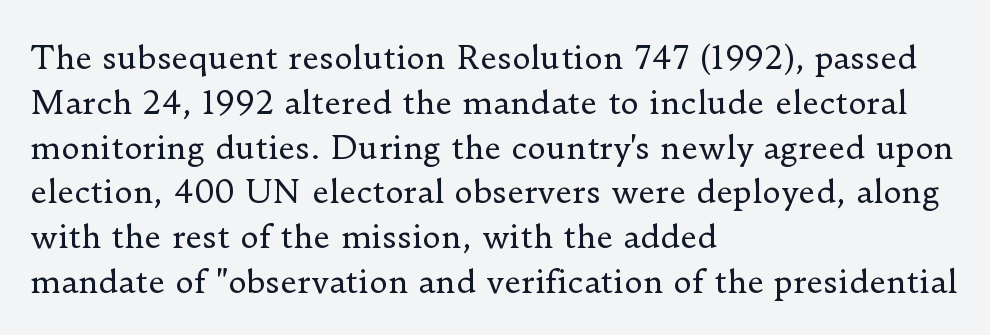
{"serif": "yes", "italic": "no", "bold": "no", "weight": "regular", "width": "normal", "stroke_contrast": "low", "x_height": "small", "monospaced": "no", "underline": "no", "align": "left", "line_spacing": "normal", "line_spacing_ratio": 1.4, "letter_spacing": "normal", "letter_spacing_em": 0.0, "glyph_px": 32}
